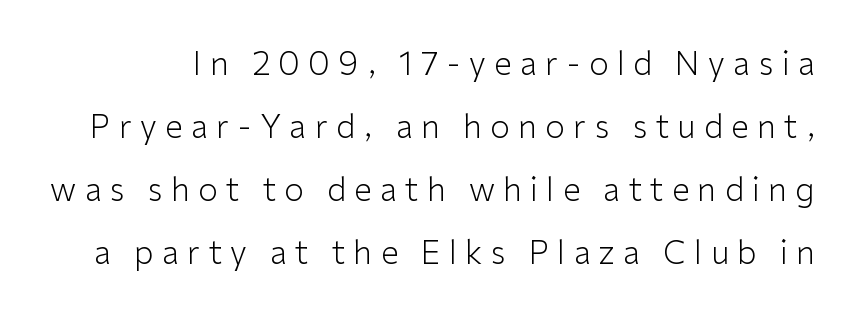
{"serif": "no", "italic": "no", "bold": "no", "weight": "light", "width": "normal", "stroke_contrast": "low", "x_height": "medium", "monospaced": "no", "underline": "no", "line_spacing": "loose", "line_spacing_ratio": 1.97, "letter_spacing": "wide", "letter_spacing_em": 0.26, "glyph_px": 32}
